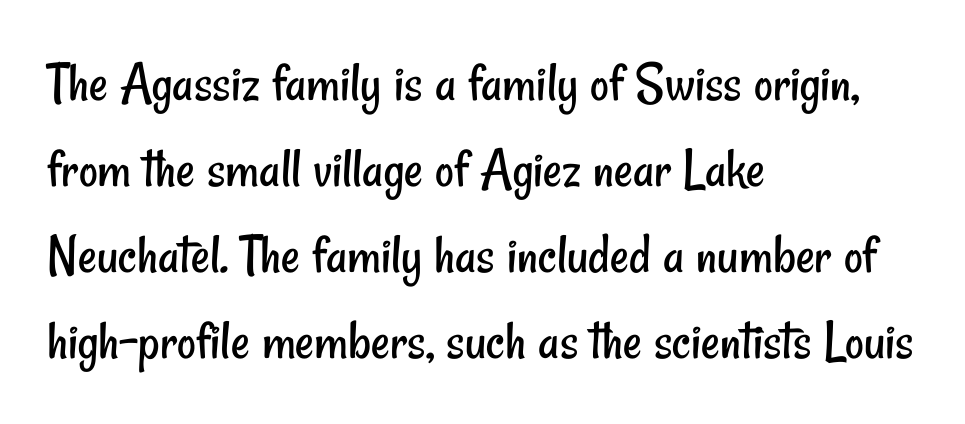
The image shows 58 px regular-weight, condensed sans-serif type; set left-aligned, normal line spacing (1.48x), normal letter spacing, not underlined; low stroke contrast and a small x-height.
